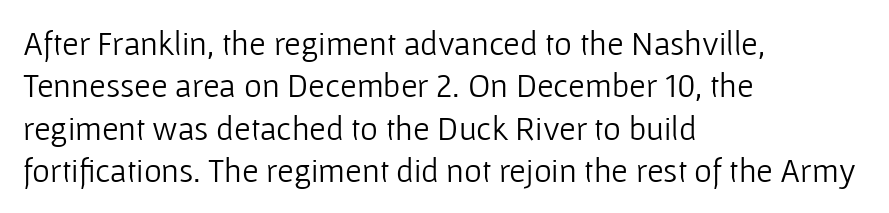
The image shows 34 px light sans-serif type, upright; set left-aligned, normal line spacing (1.25x), normal letter spacing, not underlined; low stroke contrast and a medium x-height.
